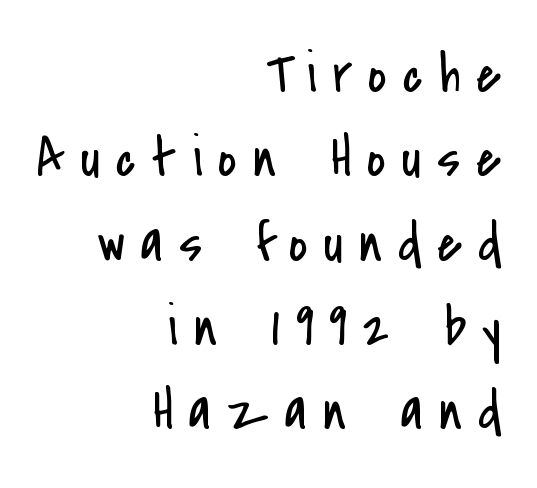
{"serif": "no", "italic": "no", "bold": "no", "weight": "regular", "width": "condensed", "stroke_contrast": "low", "x_height": "small", "monospaced": "no", "underline": "no", "align": "right", "line_spacing": "normal", "line_spacing_ratio": 1.48, "letter_spacing": "wide", "letter_spacing_em": 0.28, "glyph_px": 57}
